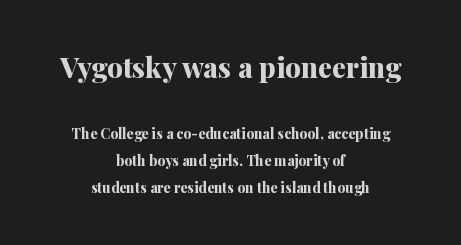
The image shows 28 px bold serif type, upright; set centered, loose line spacing (1.93x), normal letter spacing, not underlined; the first (top) block is 2.0x larger; medium stroke contrast and a medium x-height.
